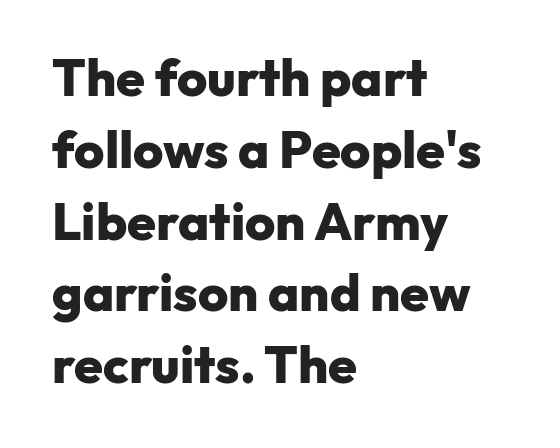
Q: Is the text bold? A: Yes.
Q: Is the text italic (slanted)? A: No, it is upright.
Q: Is the typeface a serif or a sans-serif typeface? A: Sans-serif.
Q: Is the text underlined? A: No.
Q: How is the paragraph aligned? A: Left-aligned.
Q: Is the spacing between letters normal or unusually wide? A: Normal.
Q: Is the spacing between lines tight, normal or loose? A: Normal.
Q: Width (condensed, normal, or wide)? A: Normal.
Q: Stroke contrast? A: Low.
Q: x-height? A: Medium.
Q: Monospaced? A: No.
